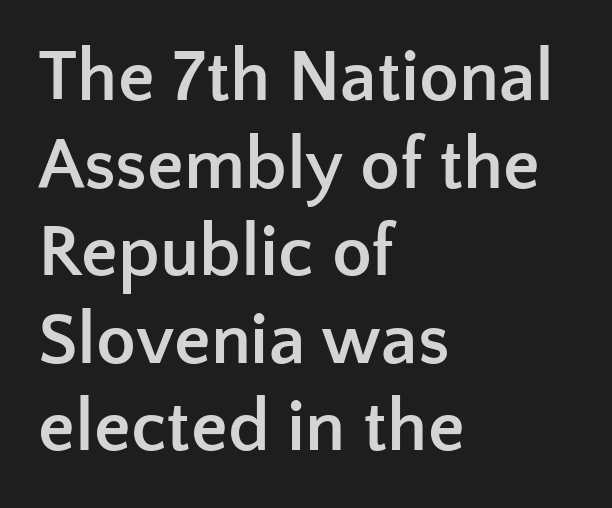
The image shows 73 px semibold sans-serif type, upright; set left-aligned, line spacing 1.2x, normal letter spacing, not underlined; low stroke contrast and a medium x-height.
